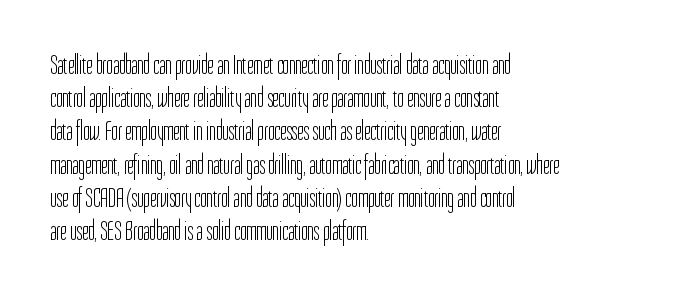
Q: Is the text bold? A: No.
Q: Is the text italic (slanted)? A: No, it is upright.
Q: Is the text underlined? A: No.
Q: How is the paragraph aligned? A: Left-aligned.
Q: Is the spacing between letters normal or unusually wide? A: Normal.
